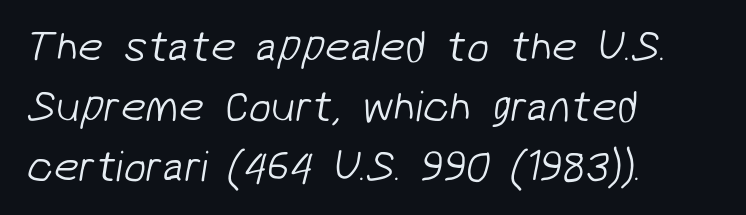
The image shows 45 px light sans-serif type; set left-aligned, normal line spacing (1.33x), normal letter spacing, not underlined; low stroke contrast and a medium x-height.
